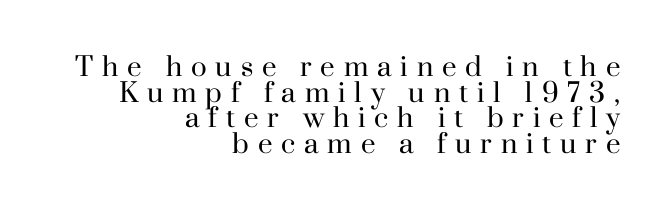
The image shows 26 px text type, upright; set right-aligned, tight line spacing (0.99x), unusually wide letter spacing (+0.34 em), not underlined.
